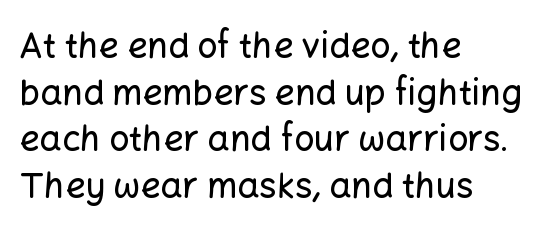
Q: Is the text italic (slanted)? A: No, it is upright.
Q: Is the typeface a serif or a sans-serif typeface? A: Sans-serif.
Q: Is the text underlined? A: No.
Q: How is the paragraph aligned? A: Left-aligned.
Q: Is the spacing between letters normal or unusually wide? A: Normal.
Q: Is the spacing between lines tight, normal or loose? A: Normal.
Q: Width (condensed, normal, or wide)? A: Normal.
Q: Stroke contrast? A: Low.
Q: x-height? A: Medium.
Q: Monospaced? A: No.
